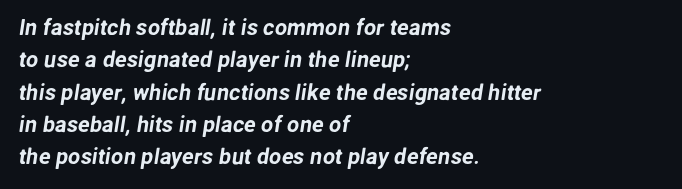
These lines are set flush left with a ragged right edge. Bare-footed words on every line. A typesetter would call this zero additional tracking. Quick note: interline space is typical.
